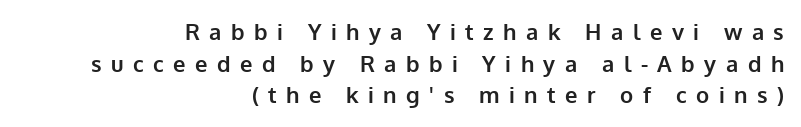
The image shows 22 px bold type, upright; set right-aligned, normal line spacing (1.44x), unusually wide letter spacing (+0.43 em), not underlined.
